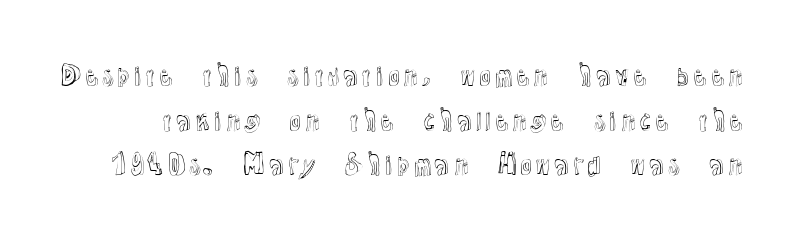
{"italic": "no", "underline": "no", "line_spacing_ratio": 1.72, "letter_spacing": "normal", "letter_spacing_em": 0.0, "glyph_px": 26}
